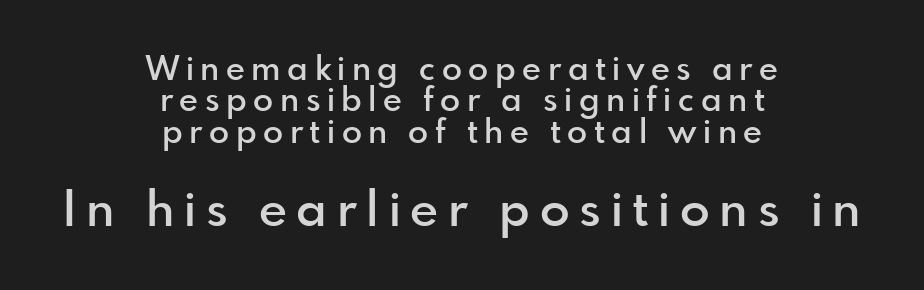
{"serif": "no", "italic": "no", "bold": "semi", "weight": "semibold", "width": "normal", "x_height": "small", "monospaced": "no", "underline": "no", "align": "center", "line_spacing": "tight", "line_spacing_ratio": 0.95, "letter_spacing": "wide", "letter_spacing_em": 0.2, "larger_block": "second", "size_ratio": 1.48, "glyph_px": 49}
